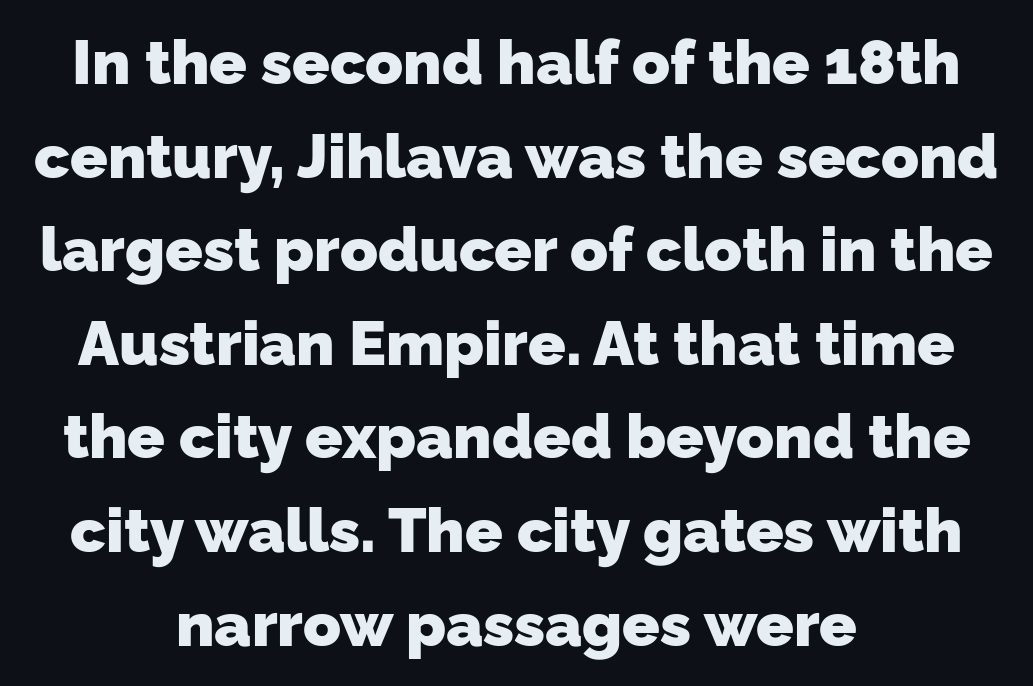
The image shows 62 px heavy sans-serif type; set centered, normal line spacing (1.51x), normal letter spacing, not underlined; low stroke contrast and a medium x-height.
